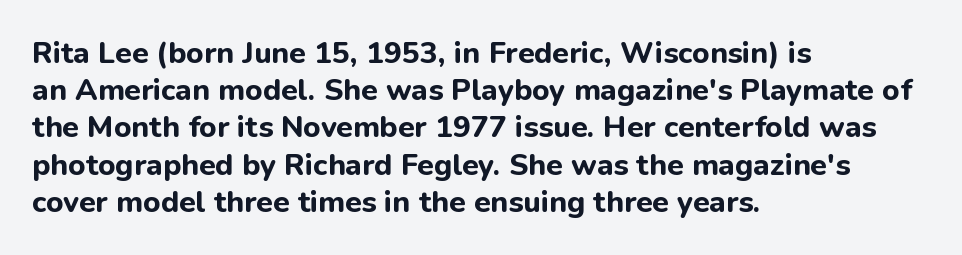
The image shows 30 px bold sans-serif type, upright; set left-aligned, line spacing 1.24x, normal letter spacing, not underlined; low stroke contrast and a medium x-height.
